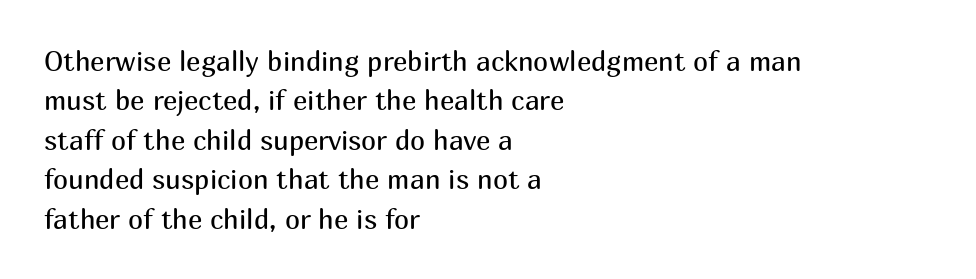
The image shows 27 px text type, upright; set left-aligned, normal line spacing (1.46x), normal letter spacing, not underlined.
